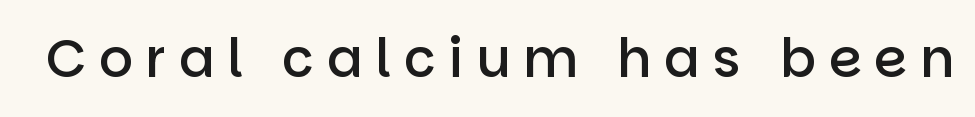
The image shows 53 px semibold sans-serif type, upright; set unusually wide letter spacing (+0.24 em), not underlined; low stroke contrast and a large x-height.
